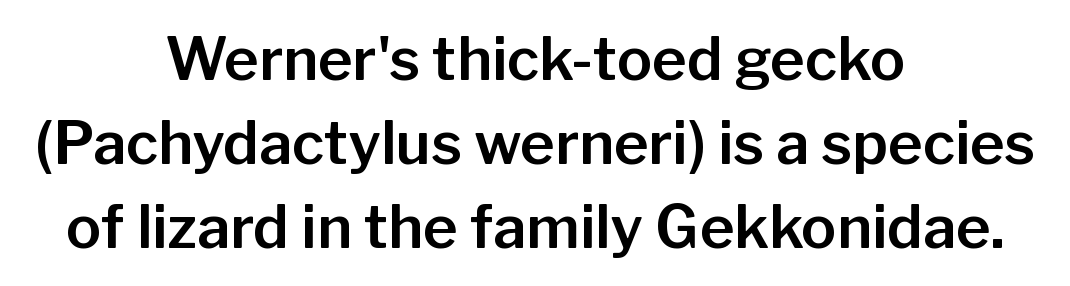
Q: Is the text italic (slanted)? A: No, it is upright.
Q: Is the typeface a serif or a sans-serif typeface? A: Sans-serif.
Q: Is the text underlined? A: No.
Q: How is the paragraph aligned? A: Centered.
Q: Is the spacing between letters normal or unusually wide? A: Normal.
Q: Is the spacing between lines tight, normal or loose? A: Normal.
Q: Width (condensed, normal, or wide)? A: Normal.
Q: Stroke contrast? A: Low.
Q: x-height? A: Medium.
Q: Monospaced? A: No.
